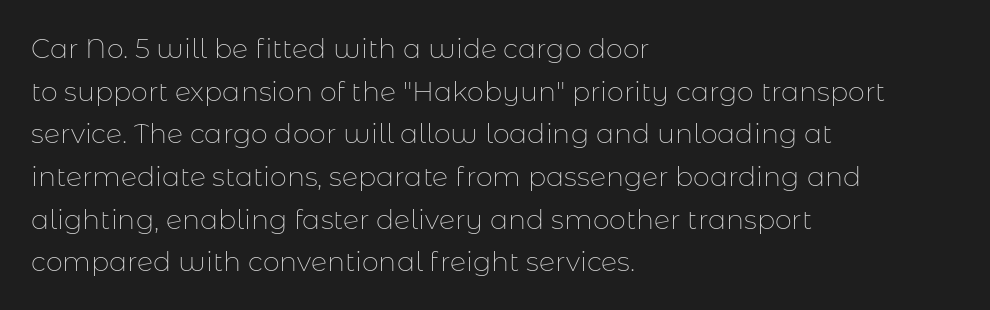
The ragged edge is on the right, which tells us the setting is flush left. Vertical strokes here are truly vertical. Heaviness? Minimal to ordinary, like unemphasized prose. Lines of text with bare space underneath.
